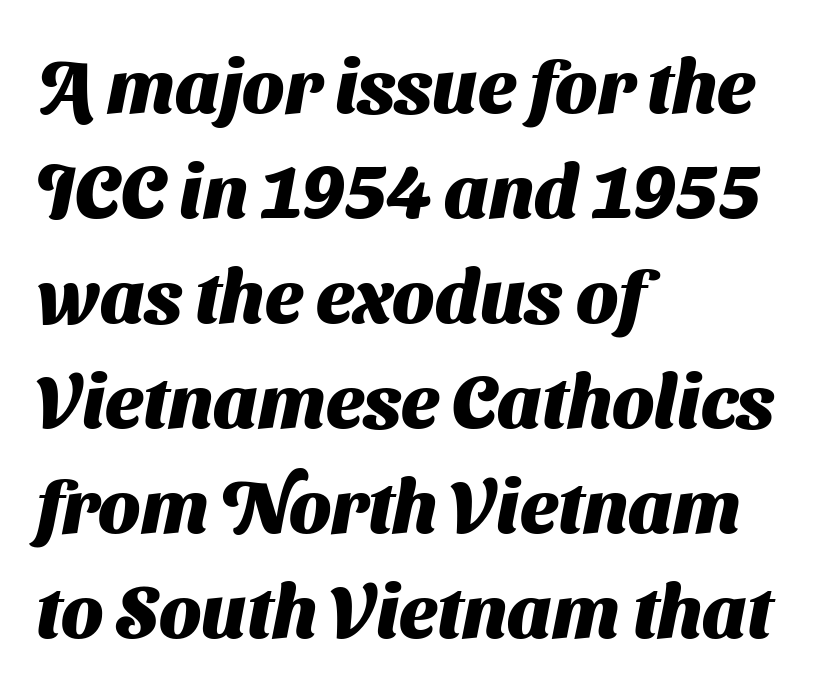
{"serif": "no", "bold": "yes", "weight": "heavy", "width": "normal", "stroke_contrast": "medium", "x_height": "medium", "monospaced": "no", "underline": "no", "align": "left", "line_spacing": "normal", "line_spacing_ratio": 1.4, "letter_spacing": "normal", "letter_spacing_em": 0.0, "glyph_px": 75}
